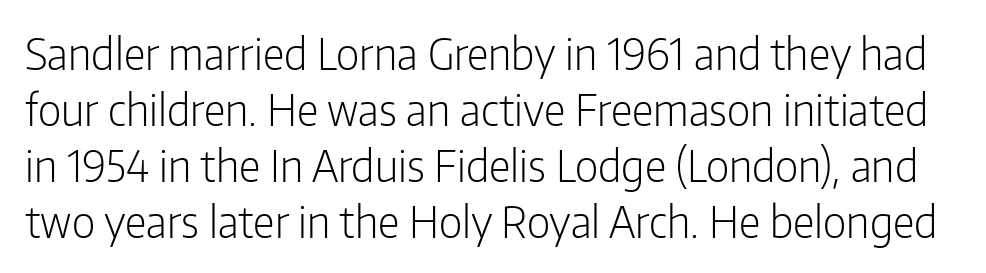
Q: Is the text bold? A: No.
Q: Is the text italic (slanted)? A: No, it is upright.
Q: Is the typeface a serif or a sans-serif typeface? A: Sans-serif.
Q: Is the text underlined? A: No.
Q: Is the spacing between letters normal or unusually wide? A: Normal.
Q: Is the spacing between lines tight, normal or loose? A: Normal.
Q: Width (condensed, normal, or wide)? A: Condensed.
Q: Stroke contrast? A: Low.
Q: x-height? A: Medium.
Q: Monospaced? A: No.
